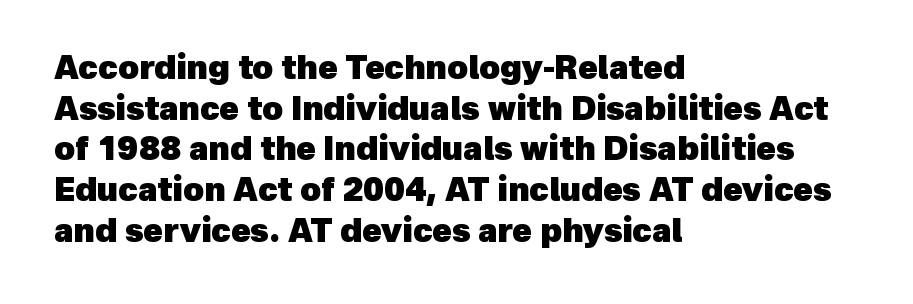
{"serif": "no", "bold": "yes", "weight": "heavy", "width": "normal", "x_height": "medium", "monospaced": "no", "underline": "no", "align": "left", "line_spacing": "normal", "line_spacing_ratio": 1.27, "letter_spacing": "normal", "letter_spacing_em": 0.0, "glyph_px": 32}
